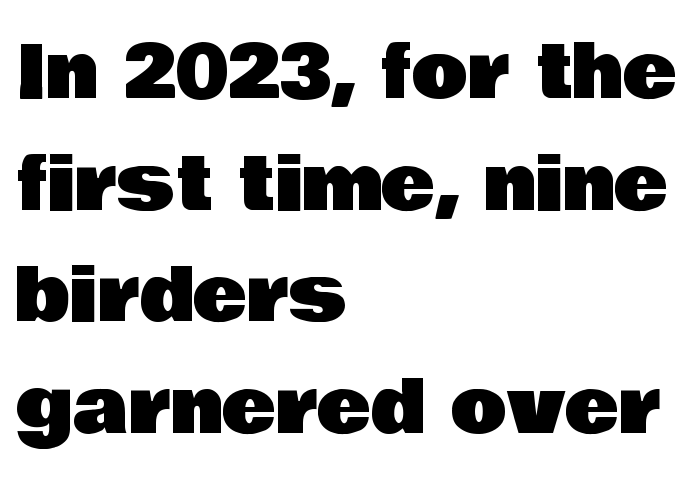
The image shows 73 px sans-serif type, upright; set left-aligned, normal line spacing (1.53x), normal letter spacing, not underlined; low stroke contrast and a large x-height.
